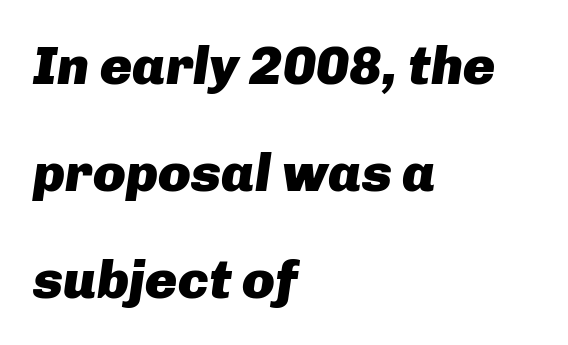
Q: Is the text bold? A: Yes.
Q: Is the text italic (slanted)? A: Yes, it leans right by about 8 degrees.
Q: Is the text underlined? A: No.
Q: How is the paragraph aligned? A: Left-aligned.
Q: Is the spacing between letters normal or unusually wide? A: Normal.
Q: Is the spacing between lines tight, normal or loose? A: Loose.
Q: Width (condensed, normal, or wide)? A: Normal.
Q: Stroke contrast? A: Low.
Q: x-height? A: Medium.
Q: Monospaced? A: No.
